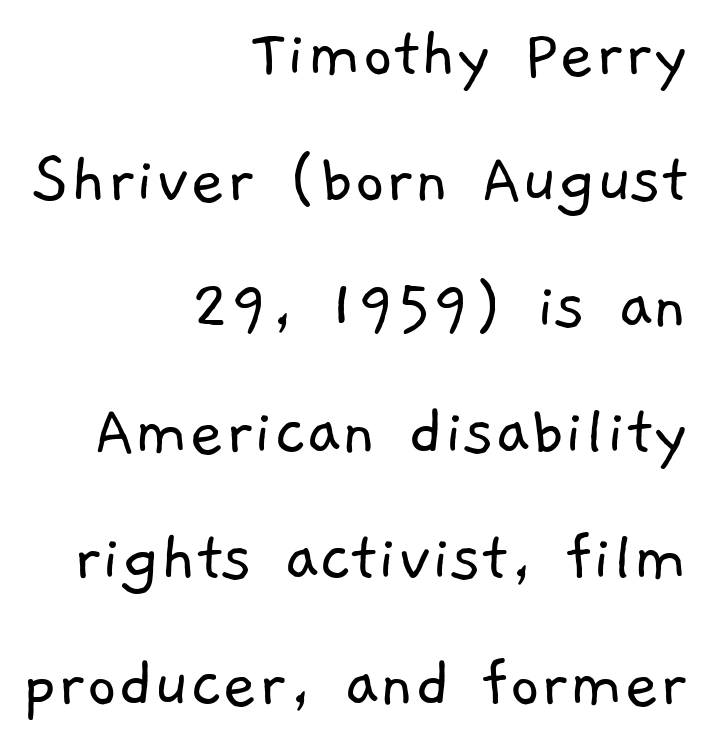
{"serif": "no", "bold": "no", "weight": "light", "width": "normal", "stroke_contrast": "low", "x_height": "medium", "monospaced": "no", "underline": "no", "align": "right", "line_spacing": "normal", "line_spacing_ratio": 1.68, "letter_spacing": "normal", "letter_spacing_em": 0.0, "glyph_px": 75}
